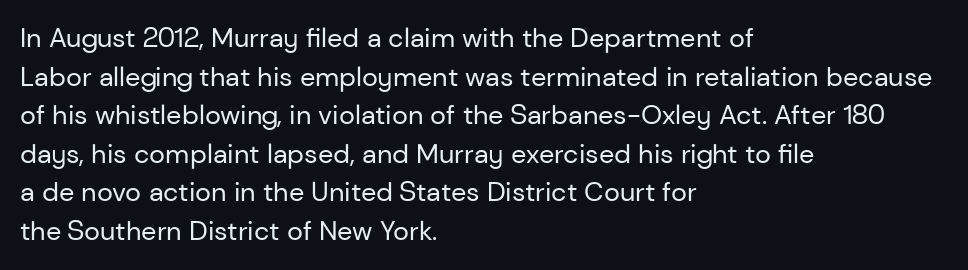
Stroke thickness stays within the range of a standard reading face or lighter. Notice how descenders clear the ascenders below comfortably — that's standard leading. There is no visible air inserted between adjacent glyphs. Casual observation: everything's shoved over to the left. The specimen omits any rule beneath the text block's lines. The letters stand straight up with perfectly vertical stems.
